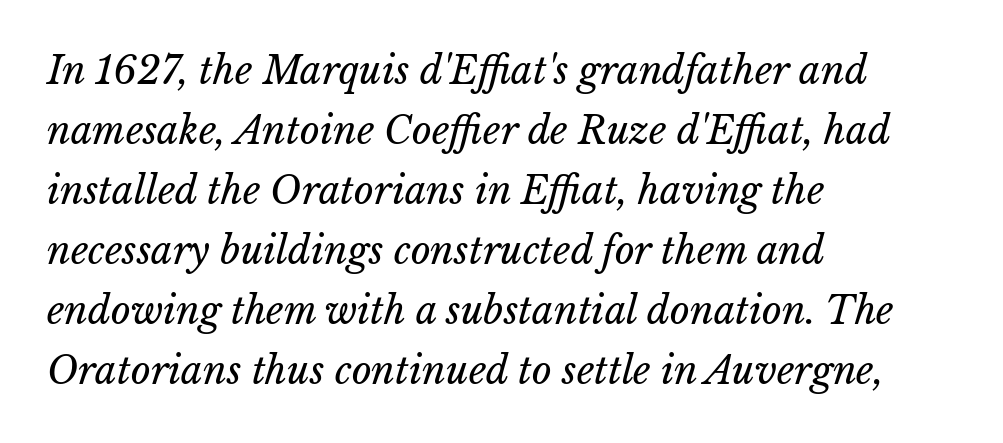
{"italic": "yes", "lean": "right", "slant_degrees": 15, "bold": "no", "weight": "regular", "width": "normal", "stroke_contrast": "low", "x_height": "medium", "monospaced": "no", "underline": "no", "align": "left", "line_spacing": "normal", "line_spacing_ratio": 1.58, "letter_spacing": "normal", "letter_spacing_em": 0.0, "glyph_px": 38}
